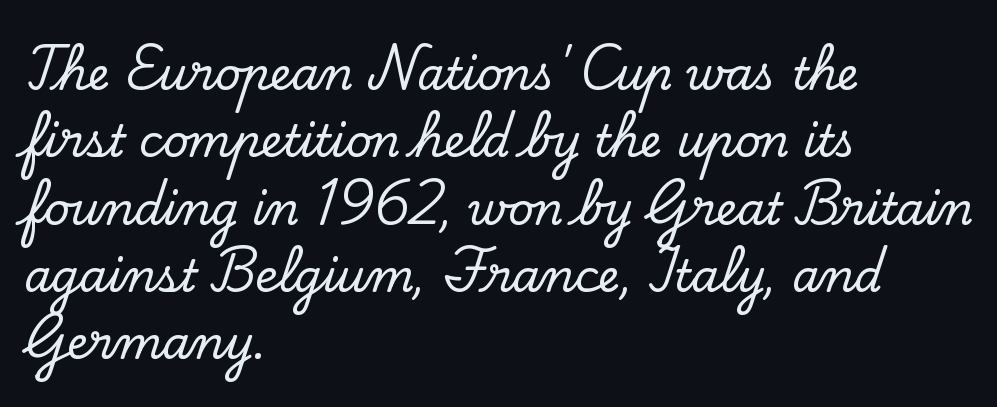
{"serif": "yes", "width": "normal", "stroke_contrast": "low", "x_height": "small", "monospaced": "no", "underline": "no", "align": "left", "line_spacing": "normal", "line_spacing_ratio": 1.53, "letter_spacing": "normal", "letter_spacing_em": 0.0, "glyph_px": 44}
